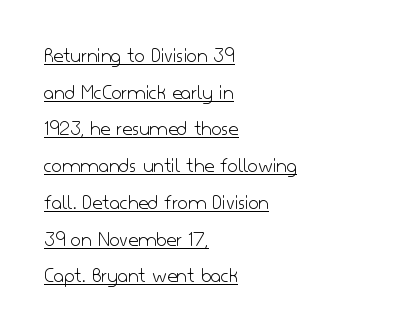
The image shows 22 px text type, upright; set left-aligned, normal line spacing (1.67x), normal letter spacing, underlined.
